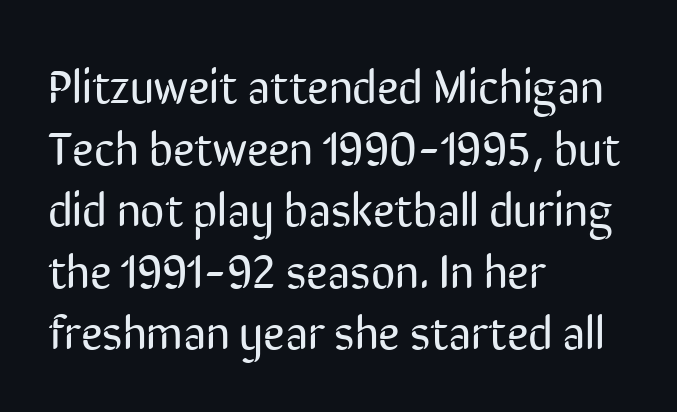
The image shows 47 px regular-weight, condensed sans-serif type, upright; set left-aligned, normal line spacing (1.31x), normal letter spacing, not underlined; low stroke contrast and a medium x-height.
